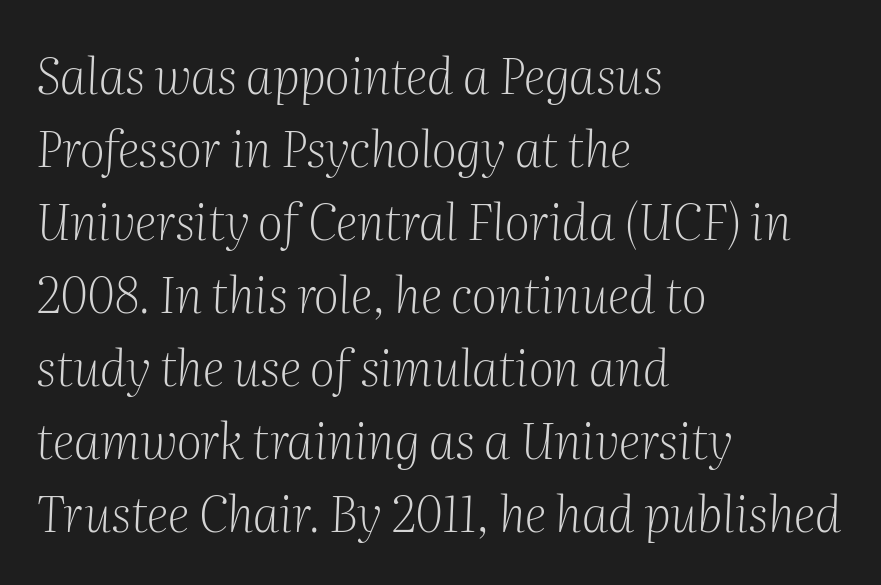
The image shows 49 px light serif type, italic (leaning right); set left-aligned, normal line spacing (1.49x), normal letter spacing, not underlined; medium stroke contrast and a medium x-height.
